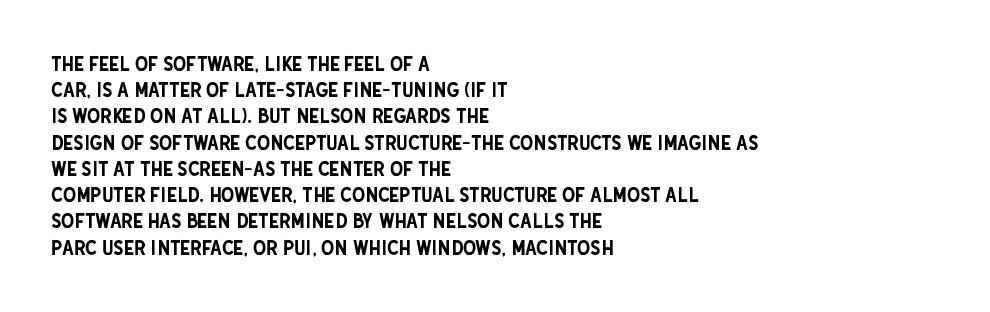
{"italic": "no", "underline": "no", "align": "left", "line_spacing": "normal", "line_spacing_ratio": 1.25, "letter_spacing": "normal", "letter_spacing_em": 0.0, "glyph_px": 21}
